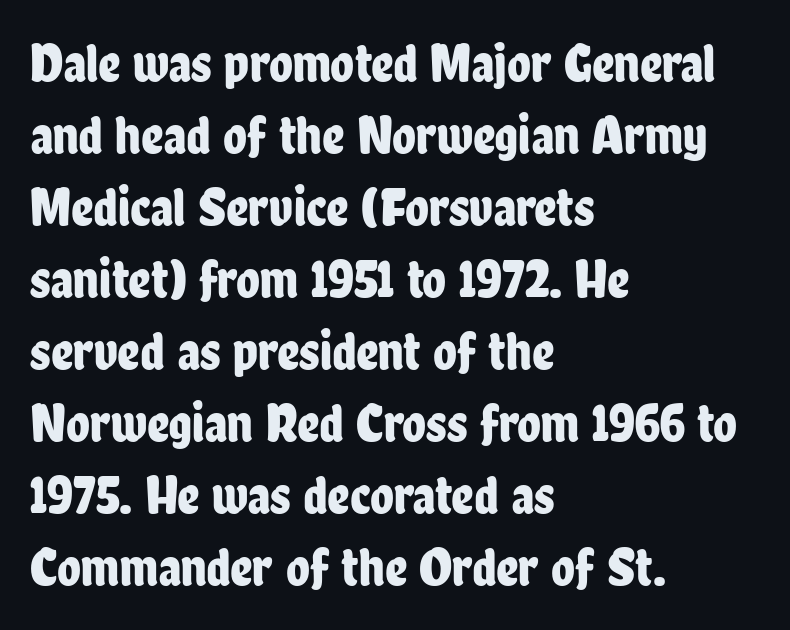
Q: Is the text italic (slanted)? A: No, it is upright.
Q: Is the typeface a serif or a sans-serif typeface? A: Sans-serif.
Q: Is the text underlined? A: No.
Q: How is the paragraph aligned? A: Left-aligned.
Q: Is the spacing between letters normal or unusually wide? A: Normal.
Q: Is the spacing between lines tight, normal or loose? A: Normal.
Q: Width (condensed, normal, or wide)? A: Condensed.
Q: Stroke contrast? A: Low.
Q: x-height? A: Medium.
Q: Monospaced? A: No.
